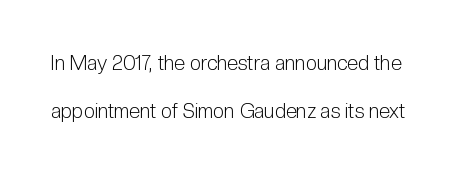
The image shows 20 px text type, upright; set loose line spacing (2.38x), normal letter spacing, not underlined.
